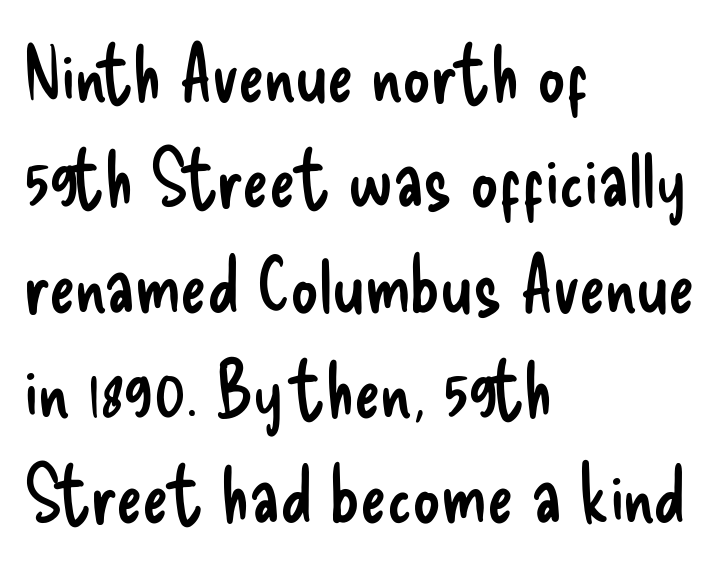
Q: Is the text bold? A: No.
Q: Is the text italic (slanted)? A: No, it is upright.
Q: Is the typeface a serif or a sans-serif typeface? A: Sans-serif.
Q: Is the text underlined? A: No.
Q: How is the paragraph aligned? A: Left-aligned.
Q: Is the spacing between letters normal or unusually wide? A: Normal.
Q: Is the spacing between lines tight, normal or loose? A: Normal.
Q: Width (condensed, normal, or wide)? A: Condensed.
Q: Stroke contrast? A: Low.
Q: x-height? A: Small.
Q: Monospaced? A: No.
